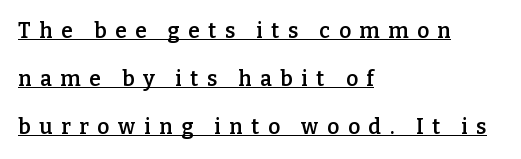
Q: Is the text bold? A: Semi-bold.
Q: Is the text italic (slanted)? A: No, it is upright.
Q: Is the text underlined? A: Yes.
Q: How is the paragraph aligned? A: Left-aligned.
Q: Is the spacing between letters normal or unusually wide? A: Unusually wide.
Q: Is the spacing between lines tight, normal or loose? A: Loose.
